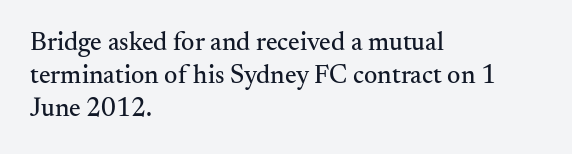
{"italic": "no", "underline": "no", "align": "left", "line_spacing": "normal", "line_spacing_ratio": 1.27, "letter_spacing": "normal", "letter_spacing_em": 0.0, "glyph_px": 26}
